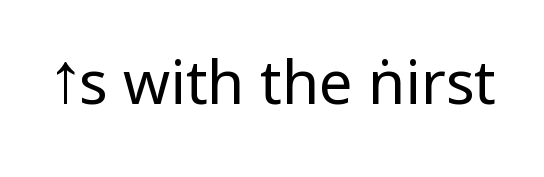
The image shows 60 px regular-weight, condensed sans-serif type, upright; set normal letter spacing, not underlined; low stroke contrast.
